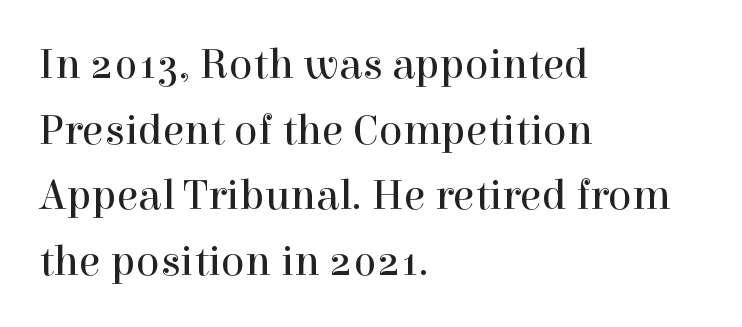
Q: Is the text bold? A: No.
Q: Is the text italic (slanted)? A: No, it is upright.
Q: Is the typeface a serif or a sans-serif typeface? A: Serif.
Q: Is the text underlined? A: No.
Q: How is the paragraph aligned? A: Left-aligned.
Q: Is the spacing between letters normal or unusually wide? A: Normal.
Q: Is the spacing between lines tight, normal or loose? A: Normal.
Q: Width (condensed, normal, or wide)? A: Normal.
Q: x-height? A: Medium.
Q: Monospaced? A: No.
